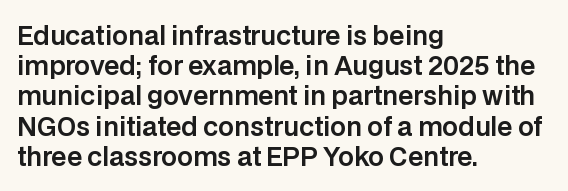
The image shows 25 px text type, upright; set left-aligned, line spacing 1.21x, normal letter spacing, not underlined.
